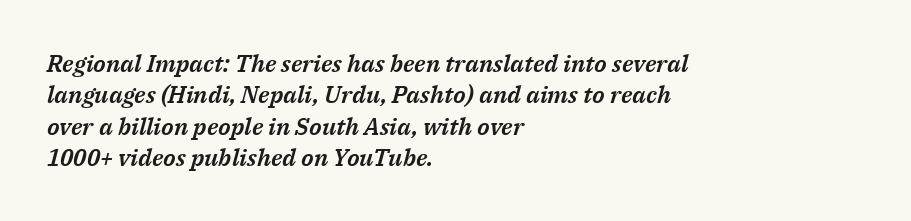
The image shows 24 px text type, italic (leaning right); set left-aligned, normal line spacing (1.31x), normal letter spacing, not underlined.
